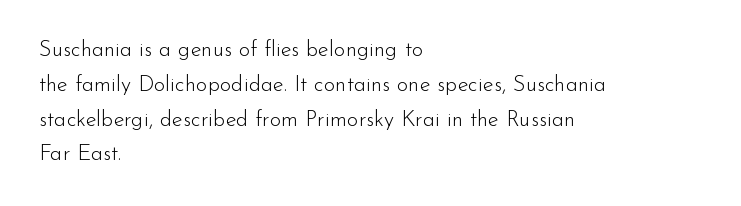
All the whitespace from short lines collects on the right. No extra tracking has been applied to these lines. Characters remain perfectly vertical along every line. The space beneath each line is pristine and unruled. Vertical stems look standard width or narrower in stroke.
